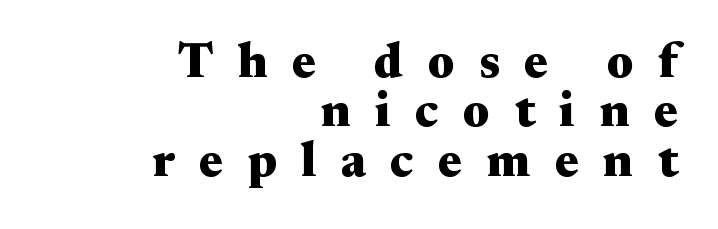
The image shows 49 px heavy, wide serif type, upright; set right-aligned, tight line spacing (1.01x), unusually wide letter spacing (+0.5 em), not underlined; medium stroke contrast and a small x-height.
